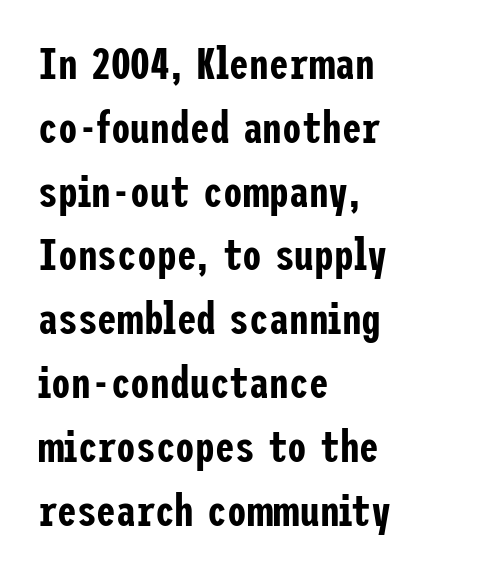
Summary of vertical rhythm: regular, with standard interline spacing. Default kerning and tracking; the words read as compact shapes. The glyphs in this specimen are sans serif. The strip under each line holds only bare page. The font's upright variant was chosen for this text.
